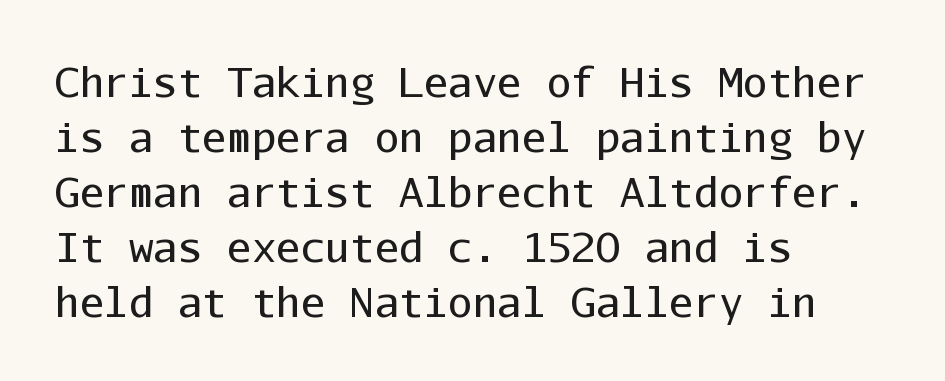
One glance says typical: line gaps are just what's usual. Alignment: flush left. Bare-footed words on every line. The letters stand upright; this is a roman face.
